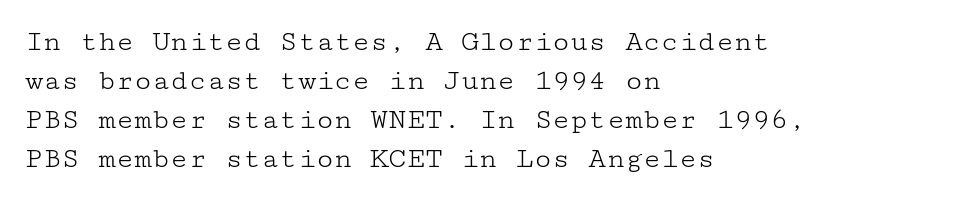
{"serif": "yes", "italic": "no", "bold": "no", "weight": "light", "width": "wide", "stroke_contrast": "low", "x_height": "medium", "underline": "no", "align": "left", "line_spacing": "normal", "line_spacing_ratio": 1.3, "letter_spacing": "normal", "letter_spacing_em": 0.0, "glyph_px": 30}
